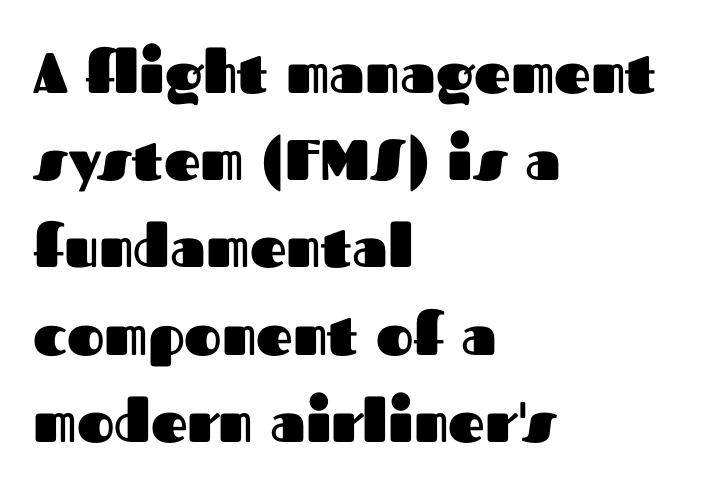
{"serif": "no", "italic": "no", "bold": "yes", "weight": "heavy", "width": "normal", "stroke_contrast": "medium", "x_height": "medium", "monospaced": "no", "underline": "no", "align": "left", "line_spacing": "normal", "line_spacing_ratio": 1.53, "letter_spacing": "normal", "letter_spacing_em": 0.0, "glyph_px": 57}
